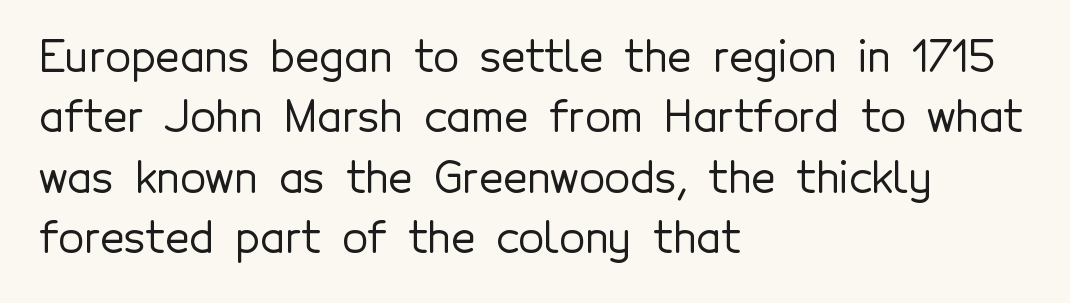
The image shows 42 px sans-serif type, upright; set left-aligned, normal line spacing (1.44x), normal letter spacing, not underlined; a medium x-height.
